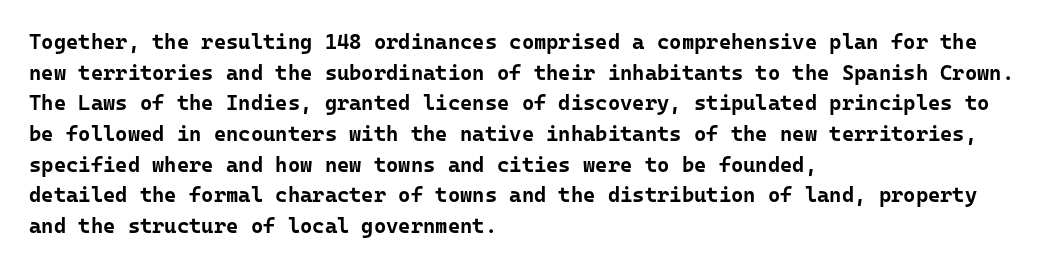
Glyph-to-glyph distance matches everyday printed text. If you drew a line through each stem, it would be perfectly vertical. Horizontal bands of white between lines are of average thickness. Type without underlining. The glyphs have the mass of a bold cut.
